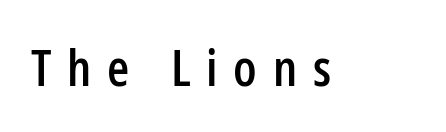
{"serif": "no", "italic": "no", "width": "condensed", "stroke_contrast": "low", "x_height": "medium", "monospaced": "no", "underline": "no", "letter_spacing": "wide", "letter_spacing_em": 0.31, "glyph_px": 51}
